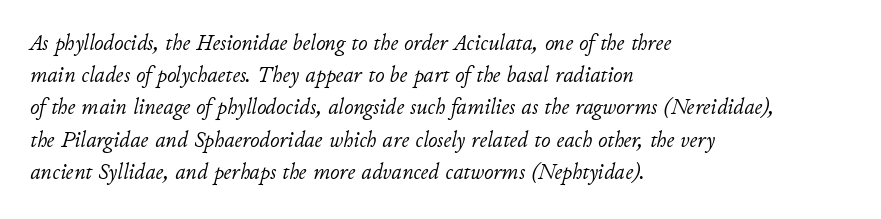
{"italic": "yes", "lean": "right", "slant_degrees": 11, "bold": "no", "underline": "no", "align": "left", "line_spacing": "normal", "line_spacing_ratio": 1.4, "letter_spacing": "normal", "letter_spacing_em": 0.0, "glyph_px": 23}
